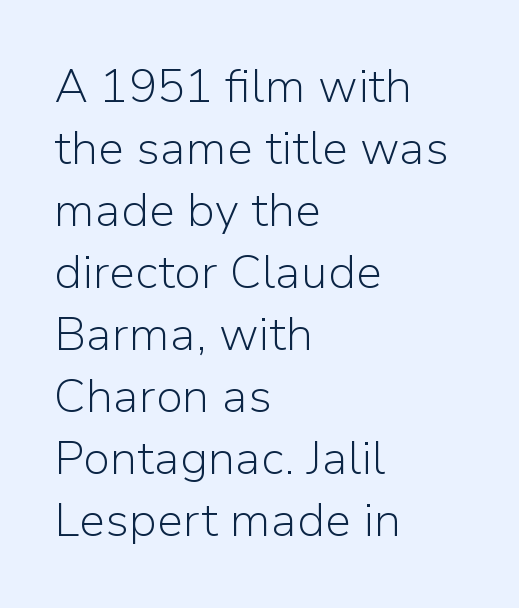
{"serif": "no", "italic": "no", "bold": "no", "weight": "light", "width": "normal", "stroke_contrast": "low", "x_height": "medium", "monospaced": "no", "underline": "no", "align": "left", "line_spacing": "normal", "line_spacing_ratio": 1.32, "letter_spacing": "normal", "letter_spacing_em": 0.0, "glyph_px": 47}
